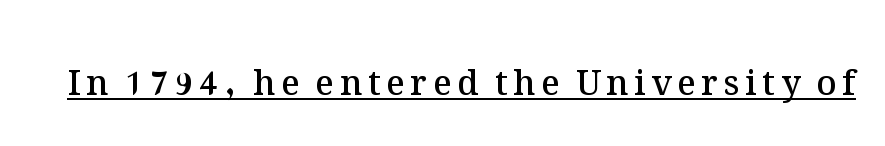
The image shows 34 px semibold type, upright; set underlined; medium stroke contrast and a medium x-height.
